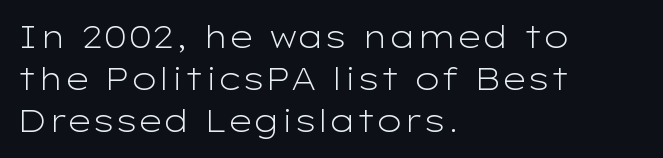
Q: Is the text bold? A: No.
Q: Is the text italic (slanted)? A: No, it is upright.
Q: Is the typeface a serif or a sans-serif typeface? A: Sans-serif.
Q: Is the text underlined? A: No.
Q: How is the paragraph aligned? A: Left-aligned.
Q: Is the spacing between letters normal or unusually wide? A: Normal.
Q: Is the spacing between lines tight, normal or loose? A: Normal.
Q: Width (condensed, normal, or wide)? A: Wide.
Q: Stroke contrast? A: Low.
Q: x-height? A: Medium.
Q: Monospaced? A: No.
